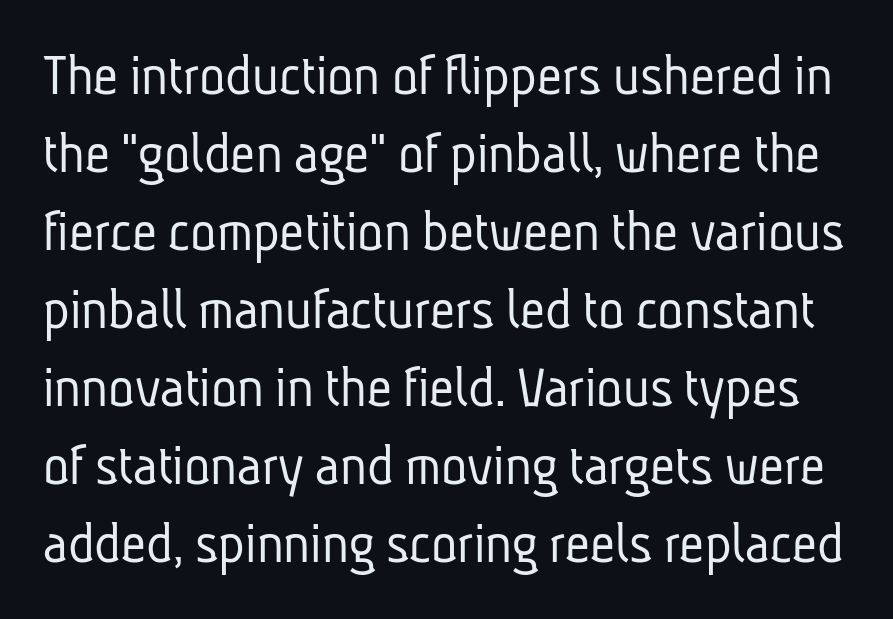
Q: Is the text bold? A: No.
Q: Is the typeface a serif or a sans-serif typeface? A: Sans-serif.
Q: Is the text underlined? A: No.
Q: Is the spacing between letters normal or unusually wide? A: Normal.
Q: Is the spacing between lines tight, normal or loose? A: Normal.
Q: Width (condensed, normal, or wide)? A: Condensed.
Q: Stroke contrast? A: Low.
Q: x-height? A: Medium.
Q: Monospaced? A: No.
